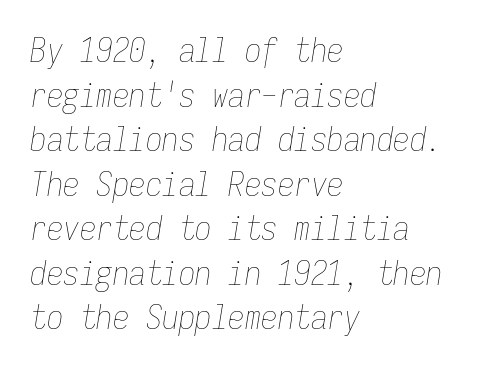
{"italic": "yes", "lean": "right", "slant_degrees": 9, "bold": "no", "weight": "thin", "width": "condensed", "stroke_contrast": "low", "x_height": "medium", "monospaced": "yes", "underline": "no", "align": "left", "line_spacing": "normal", "line_spacing_ratio": 1.35, "letter_spacing": "normal", "letter_spacing_em": 0.0, "glyph_px": 33}
